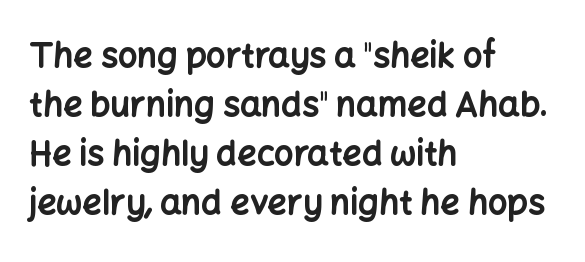
{"serif": "no", "italic": "no", "bold": "yes", "weight": "bold", "width": "normal", "stroke_contrast": "low", "x_height": "medium", "monospaced": "no", "underline": "no", "align": "left", "line_spacing": "normal", "line_spacing_ratio": 1.44, "letter_spacing": "normal", "letter_spacing_em": 0.0, "glyph_px": 34}
